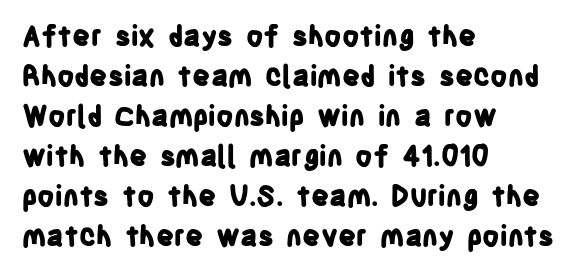
The image shows 28 px bold, condensed sans-serif type, upright; set left-aligned, normal line spacing (1.43x), normal letter spacing, not underlined; low stroke contrast and a large x-height.
